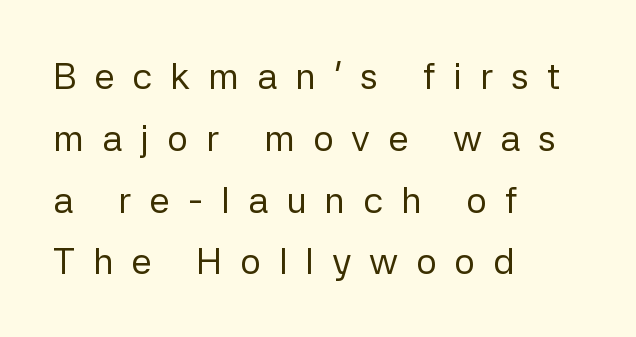
Is this a fixed-width face? No — the glyphs have proportional, varying widths. A typesetter would call this heavily tracked-out type. The lettering holds an erect, upright posture throughout. Is there much room between lines? A standard amount, neither cramped nor airy.
